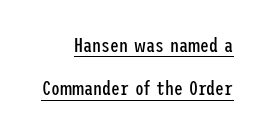
{"italic": "no", "bold": "no", "underline": "yes", "align": "right", "line_spacing": "loose", "line_spacing_ratio": 2.17, "letter_spacing": "normal", "letter_spacing_em": 0.0, "glyph_px": 20}
